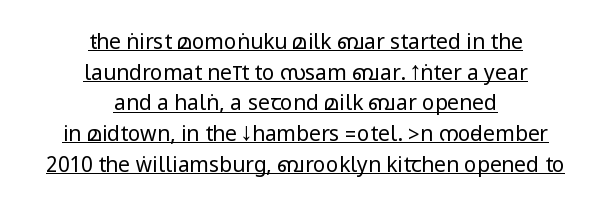
{"italic": "no", "bold": "no", "underline": "yes", "align": "center", "line_spacing": "normal", "line_spacing_ratio": 1.46, "letter_spacing": "normal", "letter_spacing_em": 0.0, "glyph_px": 21}
